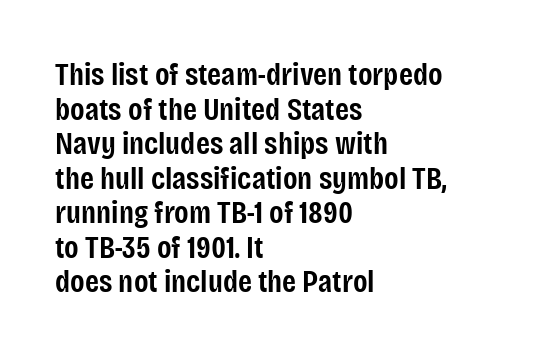
Q: Is the text bold? A: Semi-bold.
Q: Is the text italic (slanted)? A: No, it is upright.
Q: Is the typeface a serif or a sans-serif typeface? A: Sans-serif.
Q: Is the text underlined? A: No.
Q: How is the paragraph aligned? A: Left-aligned.
Q: Is the spacing between letters normal or unusually wide? A: Normal.
Q: Is the spacing between lines tight, normal or loose? A: Tight.
Q: Width (condensed, normal, or wide)? A: Condensed.
Q: Stroke contrast? A: Low.
Q: x-height? A: Large.
Q: Monospaced? A: No.
